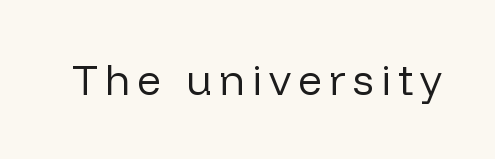
Q: Is the text bold? A: No.
Q: Is the text italic (slanted)? A: No, it is upright.
Q: Is the typeface a serif or a sans-serif typeface? A: Sans-serif.
Q: Is the text underlined? A: No.
Q: Width (condensed, normal, or wide)? A: Normal.
Q: Stroke contrast? A: Low.
Q: x-height? A: Medium.
Q: Monospaced? A: No.
